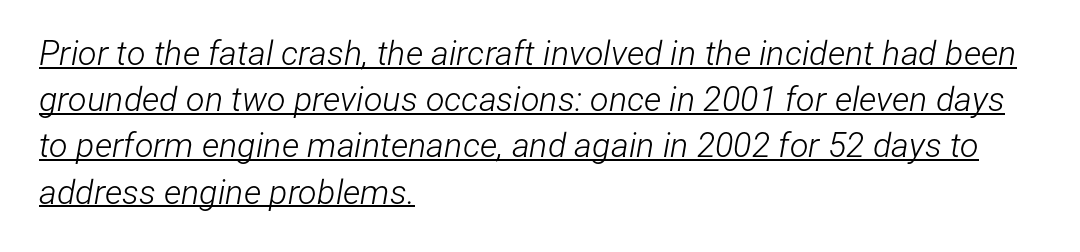
The image shows 34 px light, condensed type, italic (leaning right); set left-aligned, normal line spacing (1.36x), normal letter spacing, underlined; low stroke contrast and a medium x-height.
